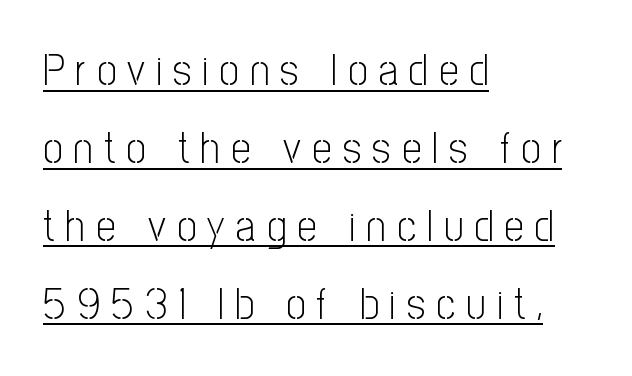
Glance below the letters and you will spot a drawn line. The strokes are not fattened; the text isn't bold. This sample has the flowing, uneven cadence of proportional lettering. The passage shown has open, widely tracked lettering throughout. Check where the strokes stop: nothing finishes them off — pure sans. The setting favours the left margin, as ordinary paragraphs usually do.
